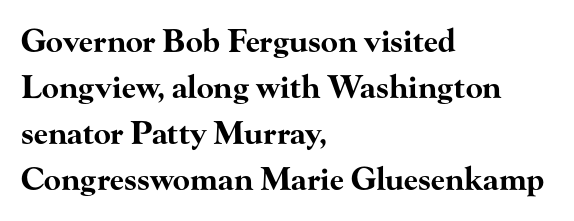
Q: Is the text bold? A: Yes.
Q: Is the text italic (slanted)? A: No, it is upright.
Q: Is the typeface a serif or a sans-serif typeface? A: Serif.
Q: Is the text underlined? A: No.
Q: How is the paragraph aligned? A: Left-aligned.
Q: Is the spacing between letters normal or unusually wide? A: Normal.
Q: Is the spacing between lines tight, normal or loose? A: Normal.
Q: Width (condensed, normal, or wide)? A: Wide.
Q: Stroke contrast? A: High.
Q: x-height? A: Small.
Q: Monospaced? A: No.
